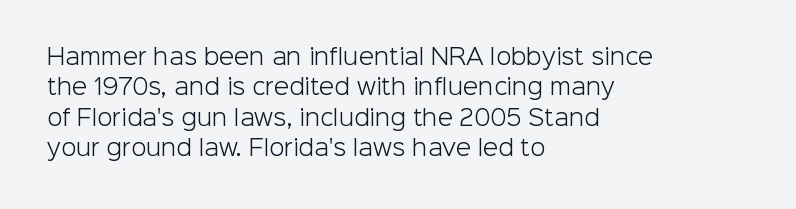
The image shows 22 px text type, upright; set left-aligned, normal line spacing (1.38x), normal letter spacing, not underlined.
